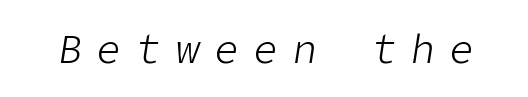
How are the letters spaced? Widely, with obvious added tracking. Anything drawn beneath the words? Only blank space. Weight class: somewhere from thin through regular. Emphasis-style slanted type is in use.
